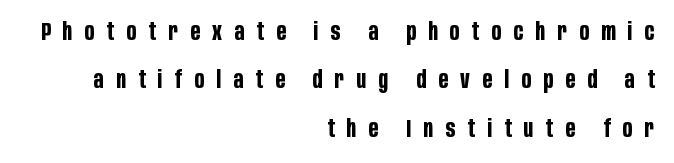
The image shows 25 px bold type, upright; set right-aligned, loose line spacing (1.94x), unusually wide letter spacing (+0.49 em), not underlined.
